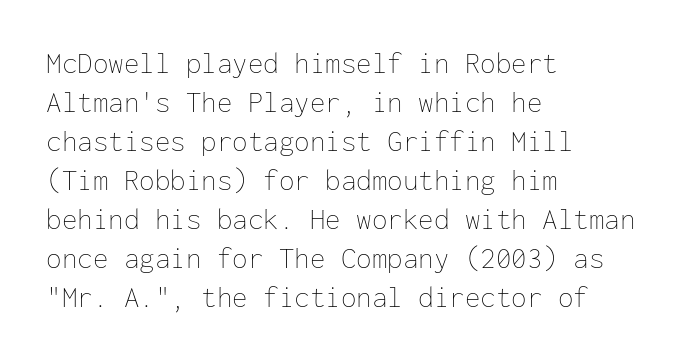
The image shows 31 px thin type, upright, monospaced; set left-aligned, normal line spacing (1.26x), normal letter spacing, not underlined; low stroke contrast and a medium x-height.
